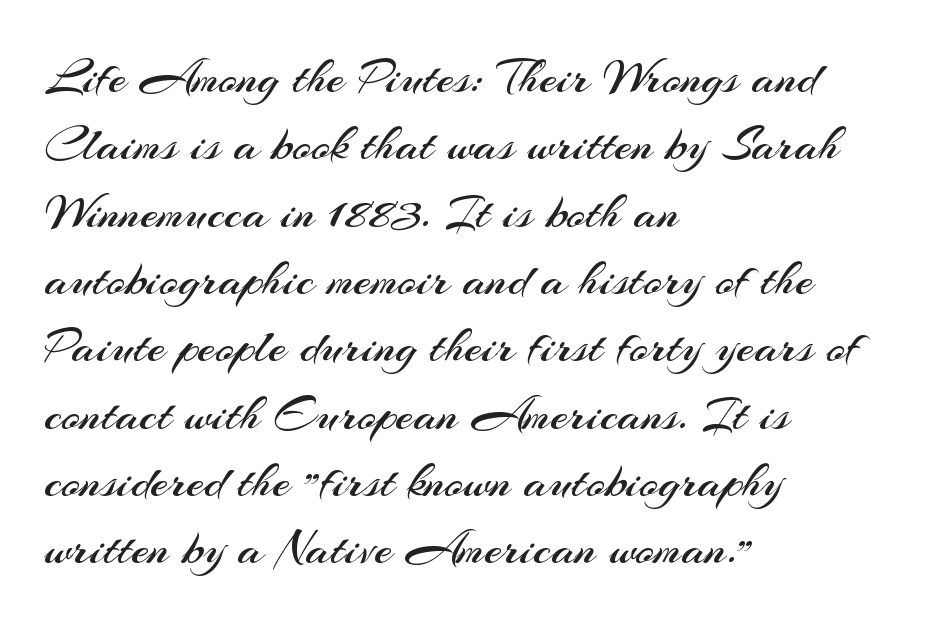
Beneath every word, the page is bare. Weight class: somewhere from thin through regular. A typesetter would call this leading conventional body-copy spacing. You could not count columns in this text — the font is proportionally spaced. Is the letter spacing exaggerated? No — it looks like the ordinary default.
